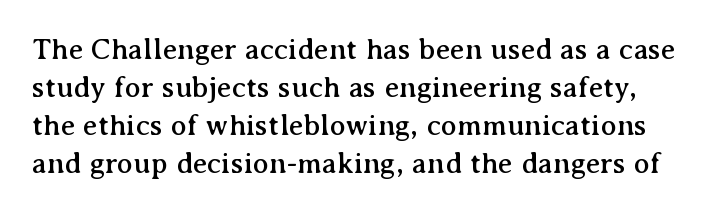
Regarding leading, the lines here are spaced in the standard way. Check the space under the baseline: it is left empty. You can tell it's not italic because the verticals are truly vertical. Yep, those are serifs on the letters.
